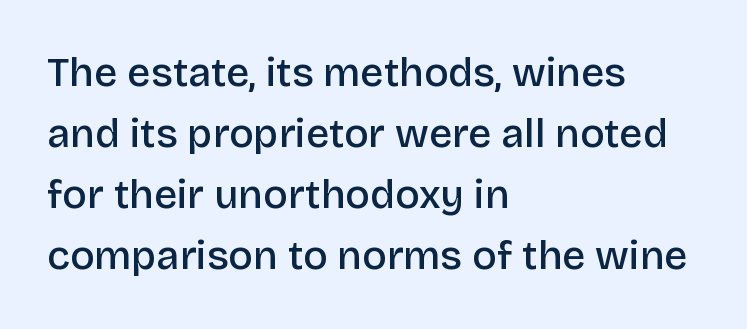
The rendering uses natural spacing where letterforms have individual widths. Every stem runs plumb, perpendicular to the baseline. Each new line begins a customary step beneath the previous one. Letterform terminals end flat and unadorned throughout the passage. Letter spacing: default.
